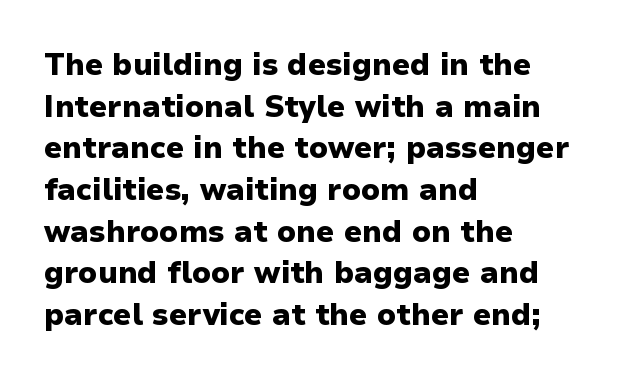
The image shows 30 px heavy sans-serif type, upright; set left-aligned, normal line spacing (1.39x), normal letter spacing, not underlined; low stroke contrast and a medium x-height.
